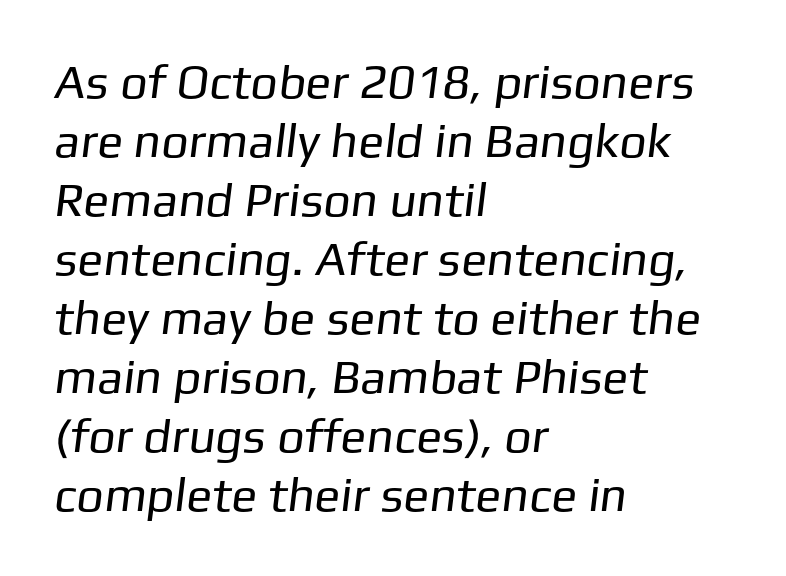
{"serif": "no", "bold": "no", "weight": "regular", "width": "normal", "stroke_contrast": "low", "x_height": "medium", "monospaced": "no", "underline": "no", "align": "left", "line_spacing_ratio": 1.23, "letter_spacing": "normal", "letter_spacing_em": 0.0, "glyph_px": 48}
